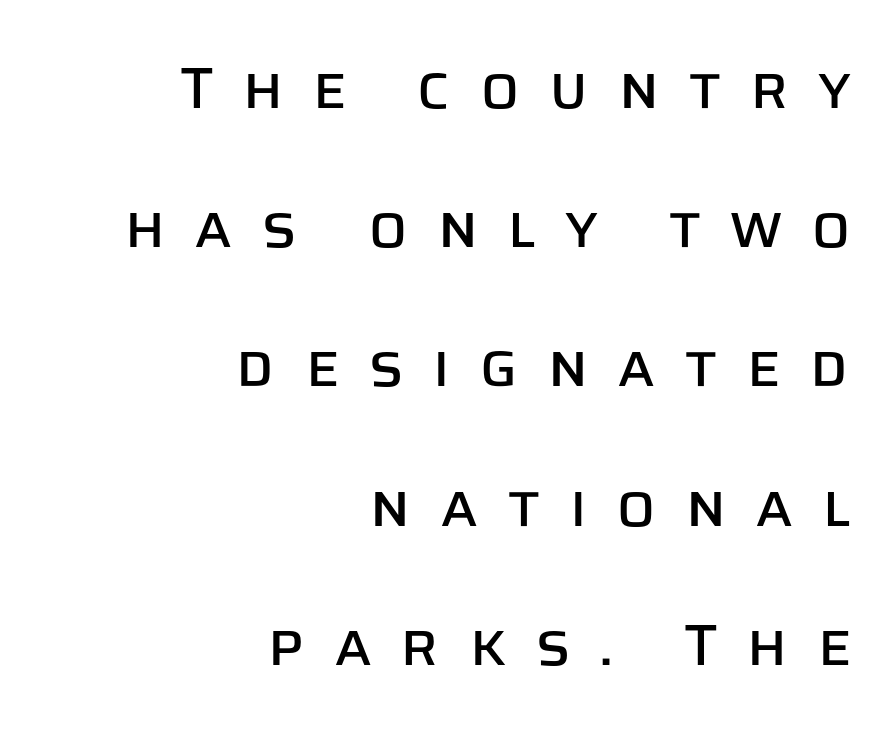
Q: Is the text italic (slanted)? A: No, it is upright.
Q: Is the typeface a serif or a sans-serif typeface? A: Sans-serif.
Q: Is the text underlined? A: No.
Q: How is the paragraph aligned? A: Right-aligned.
Q: Is the spacing between letters normal or unusually wide? A: Unusually wide.
Q: Is the spacing between lines tight, normal or loose? A: Loose.
Q: Width (condensed, normal, or wide)? A: Normal.
Q: Stroke contrast? A: Low.
Q: x-height? A: Large.
Q: Monospaced? A: No.
